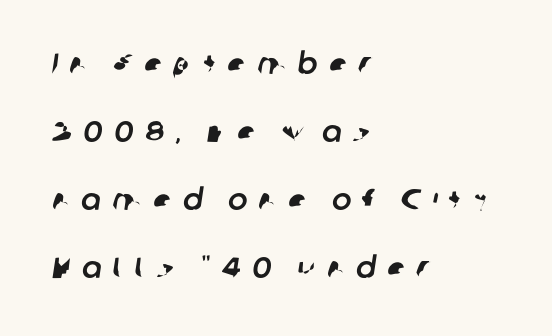
Honestly, the letter spacing is so wide it's the main thing you notice. The font family rendered here belongs to the sans-serif group. Regarding leading, the lines here are spaced well apart. Casual observation: everything's shoved over to the left.
